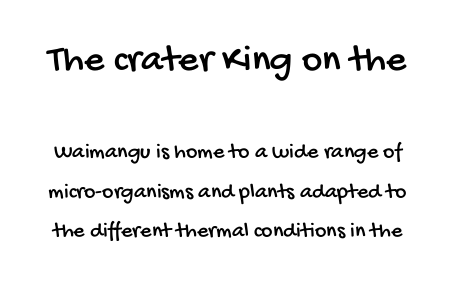
The image shows 39 px condensed sans-serif type; set line spacing 1.81x, normal letter spacing, not underlined; the first (top) block is 1.77x larger; low stroke contrast and a large x-height.
